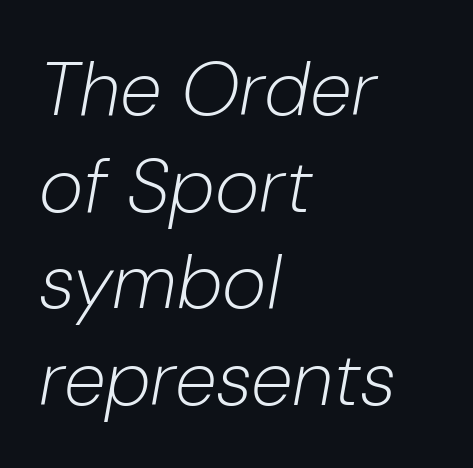
{"italic": "yes", "lean": "right", "slant_degrees": 10, "bold": "no", "weight": "light", "width": "normal", "stroke_contrast": "low", "x_height": "medium", "monospaced": "no", "underline": "no", "align": "left", "line_spacing": "normal", "line_spacing_ratio": 1.27, "letter_spacing": "normal", "letter_spacing_em": 0.0, "glyph_px": 76}
